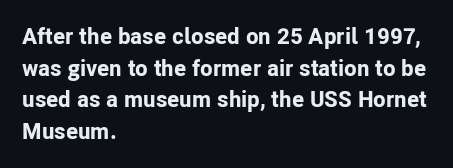
The lines are quadded left. Regular leading. Nothing unusual about the tracking: characters are spaced as the font intends. The font is running at its bold setting. Tall strokes in this sample are plumb rather than angled.
